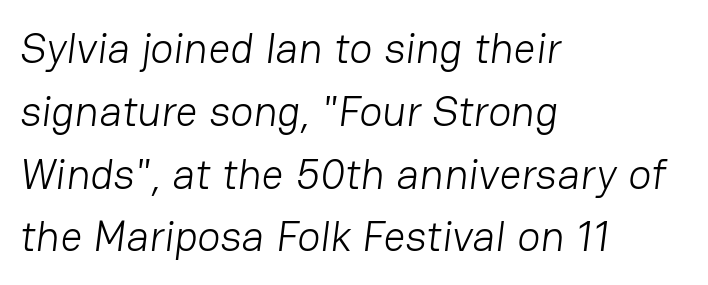
{"serif": "no", "bold": "no", "weight": "light", "width": "normal", "stroke_contrast": "low", "x_height": "medium", "monospaced": "no", "underline": "no", "align": "left", "line_spacing": "normal", "line_spacing_ratio": 1.46, "letter_spacing": "normal", "letter_spacing_em": 0.0, "glyph_px": 43}
